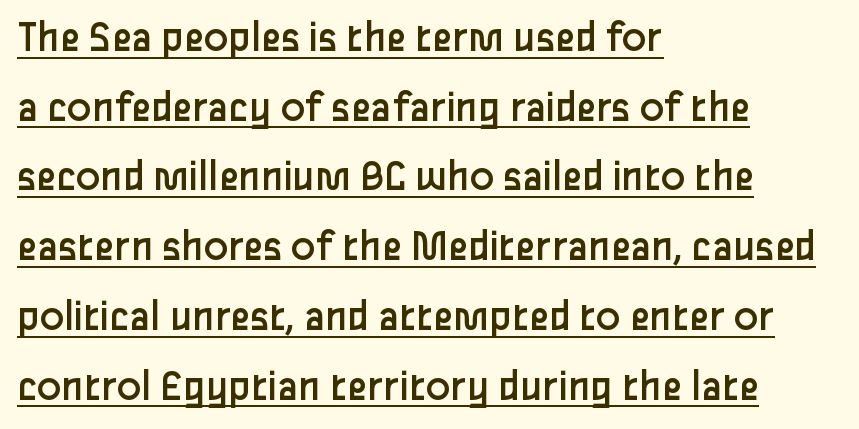
The image shows 45 px regular-weight sans-serif type, upright; set left-aligned, normal line spacing (1.55x), normal letter spacing, underlined; low stroke contrast and a medium x-height.
